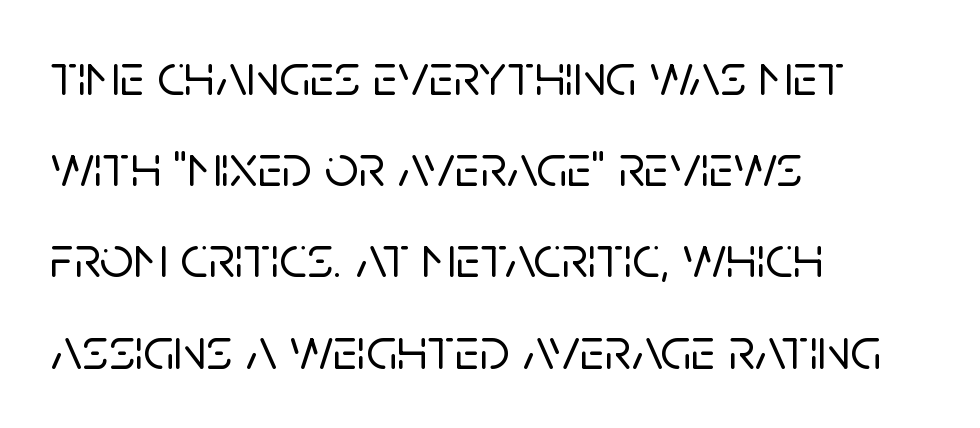
The image shows 60 px sans-serif type, upright; set left-aligned, normal line spacing (1.52x), normal letter spacing, not underlined; low stroke contrast and a large x-height.
